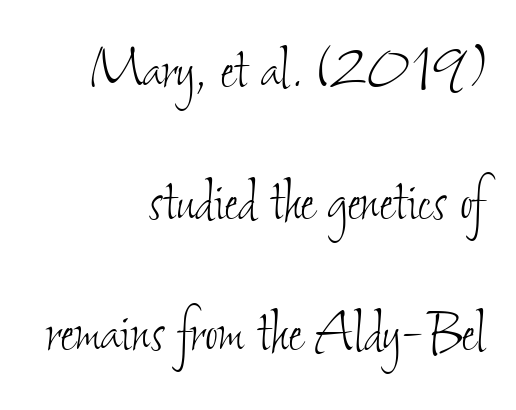
The image shows 70 px thin, condensed type; set right-aligned, line spacing 1.88x, normal letter spacing, not underlined; low stroke contrast and a small x-height.
